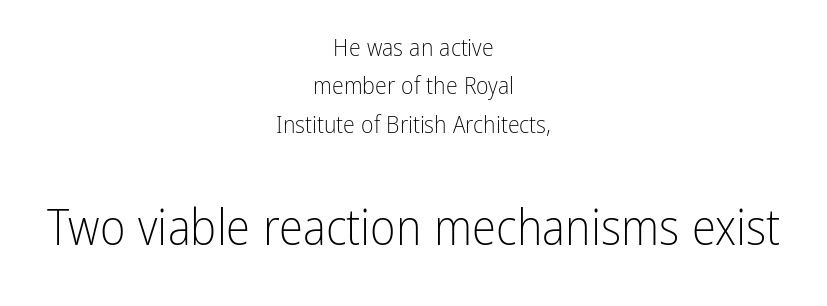
Nothing sits at the stroke ends, so this counts as sans-serif. In terms of leading, this rendering sits right in the middle. The letterforms sit at book weight or below. A typesetter would call this proportional, since set widths differ per character. This sample uses plain, unmodified letter spacing. Does the lettering tilt? It doesn't — this is upright.
